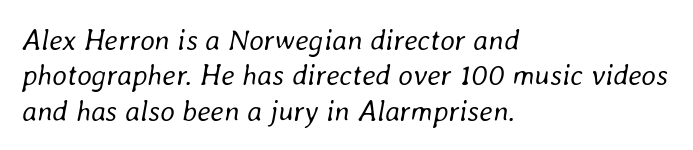
{"italic": "yes", "lean": "right", "slant_degrees": 8, "bold": "no", "weight": "regular", "width": "normal", "stroke_contrast": "low", "x_height": "medium", "monospaced": "no", "underline": "no", "align": "left", "line_spacing_ratio": 1.22, "letter_spacing": "normal", "letter_spacing_em": 0.0, "glyph_px": 29}
